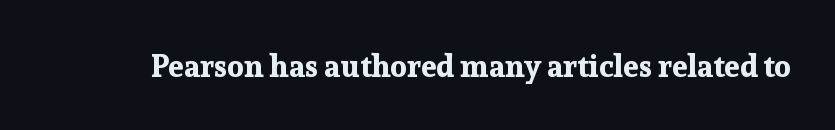
{"serif": "yes", "italic": "no", "bold": "yes", "weight": "bold", "width": "normal", "stroke_contrast": "low", "x_height": "medium", "monospaced": "no", "underline": "no", "letter_spacing": "normal", "letter_spacing_em": 0.0, "glyph_px": 31}
